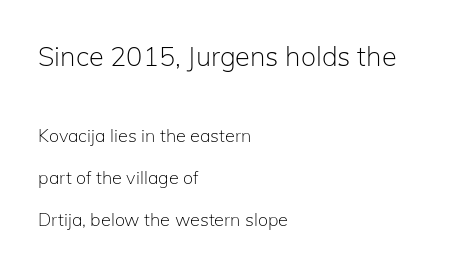
The image shows 27 px text type, upright; set left-aligned, loose line spacing (2.34x), normal letter spacing, not underlined; the first (top) block is 1.5x larger.
